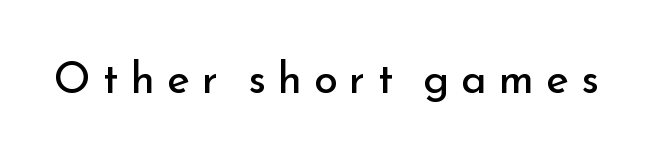
{"serif": "no", "italic": "no", "bold": "no", "weight": "regular", "width": "normal", "stroke_contrast": "low", "x_height": "small", "monospaced": "no", "underline": "no", "letter_spacing": "wide", "letter_spacing_em": 0.28, "glyph_px": 43}
